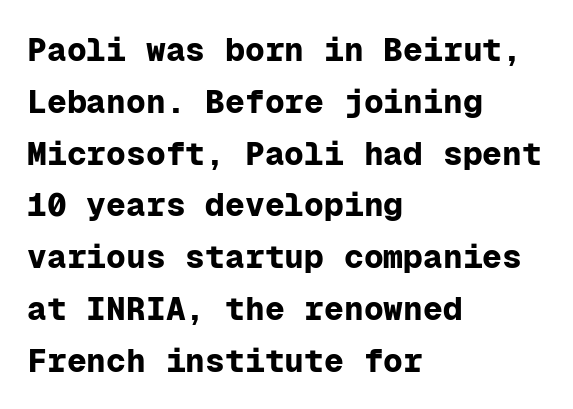
The image shows 33 px bold sans-serif type, upright, monospaced; set left-aligned, normal line spacing (1.57x), normal letter spacing, not underlined; low stroke contrast and a medium x-height.
